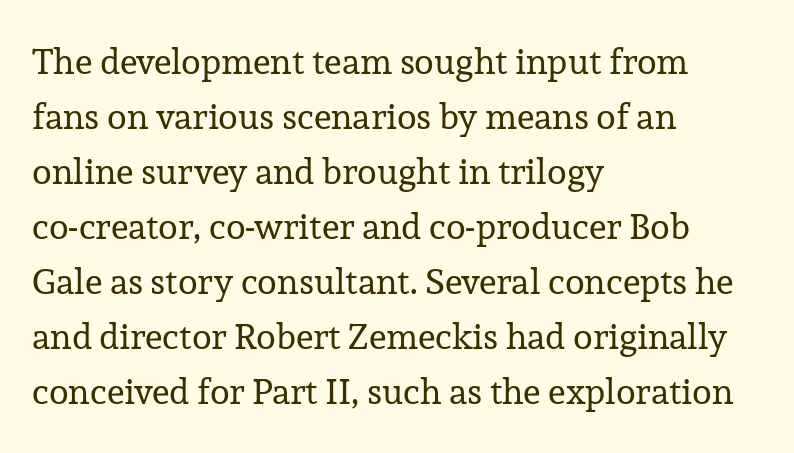
What stands out about the letter spacing? Nothing — it is the standard amount. Letterform terminals end in serifs throughout the passage. Honestly, the row spacing looks completely unremarkable. This is roman type, the default non-slanted kind. Think of a printed novel: that variable character pitch is what you see here.
